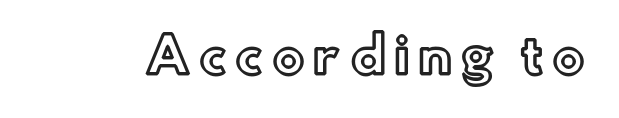
The image shows 49 px text type, upright; set not underlined; a small x-height.
